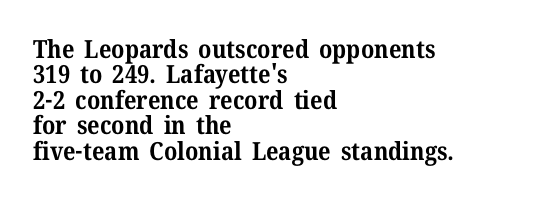
{"italic": "no", "bold": "yes", "underline": "no", "align": "left", "line_spacing": "tight", "line_spacing_ratio": 1.02, "letter_spacing": "normal", "letter_spacing_em": 0.0, "glyph_px": 25}
